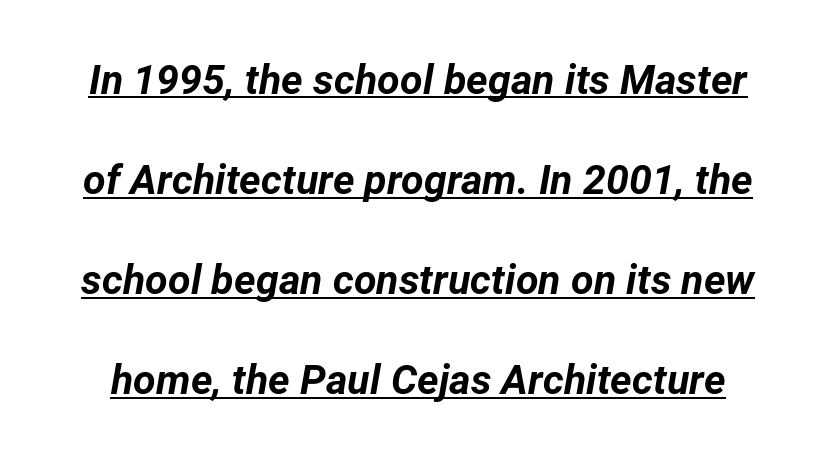
The image shows 41 px bold type, italic (leaning right); set loose line spacing (2.44x), normal letter spacing, underlined; low stroke contrast and a medium x-height.
